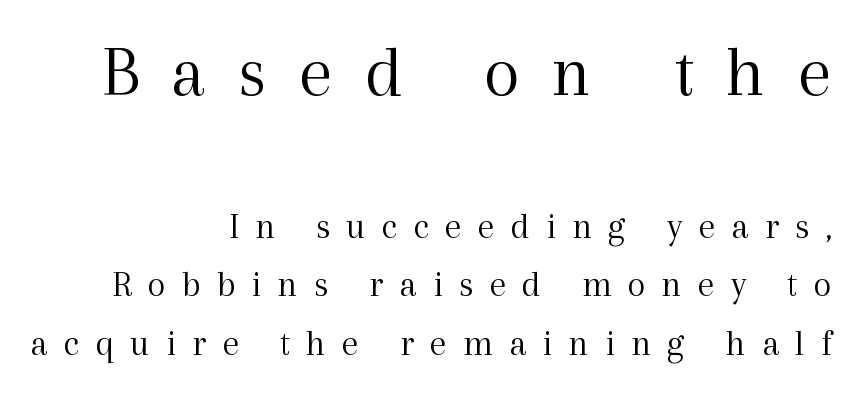
Q: Is the text bold? A: No.
Q: Is the text italic (slanted)? A: No, it is upright.
Q: Is the typeface a serif or a sans-serif typeface? A: Serif.
Q: Is the text underlined? A: No.
Q: How is the paragraph aligned? A: Right-aligned.
Q: Is the spacing between letters normal or unusually wide? A: Unusually wide.
Q: Is the spacing between lines tight, normal or loose? A: Normal.
Q: Which block of text is set in a larger size, the first (top) or the second (bottom)? A: The first (top) one.
Q: Width (condensed, normal, or wide)? A: Normal.
Q: x-height? A: Medium.
Q: Monospaced? A: No.
